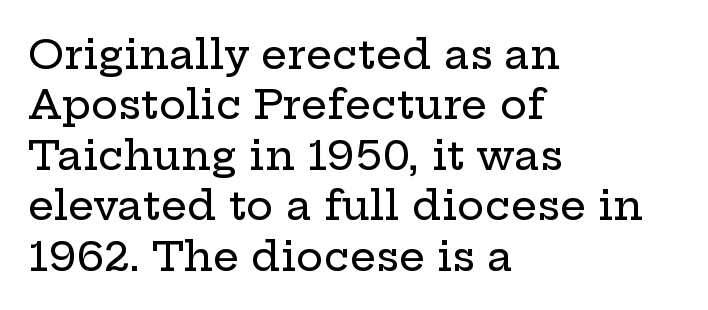
{"serif": "yes", "italic": "no", "width": "wide", "stroke_contrast": "low", "x_height": "medium", "monospaced": "no", "underline": "no", "align": "left", "line_spacing_ratio": 1.23, "letter_spacing": "normal", "letter_spacing_em": 0.0, "glyph_px": 41}
